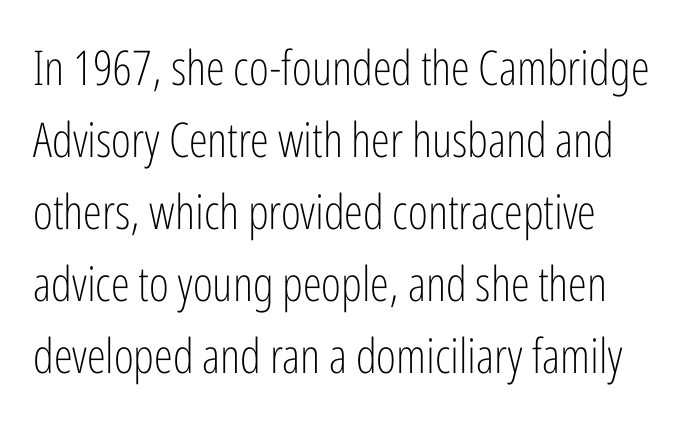
The image shows 48 px light, condensed sans-serif type, upright; set normal line spacing (1.5x), normal letter spacing, not underlined; low stroke contrast and a medium x-height.
